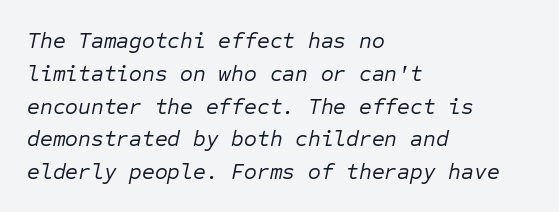
The image shows 22 px text type, italic (leaning right); set left-aligned, normal line spacing (1.49x), normal letter spacing, not underlined.
